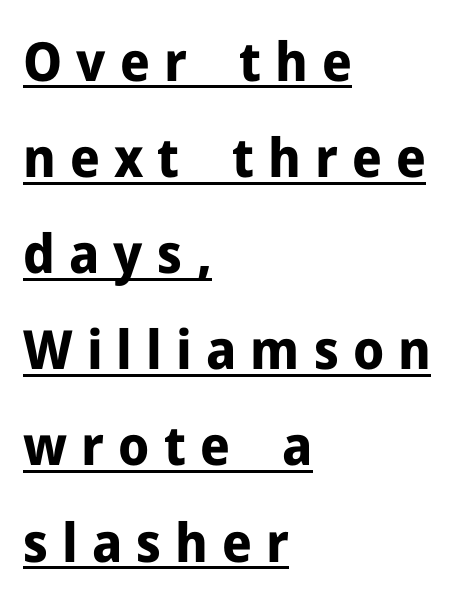
{"serif": "no", "italic": "no", "bold": "yes", "weight": "bold", "width": "normal", "stroke_contrast": "low", "x_height": "medium", "monospaced": "no", "underline": "yes", "align": "left", "line_spacing_ratio": 1.78, "letter_spacing": "wide", "letter_spacing_em": 0.26, "glyph_px": 54}
